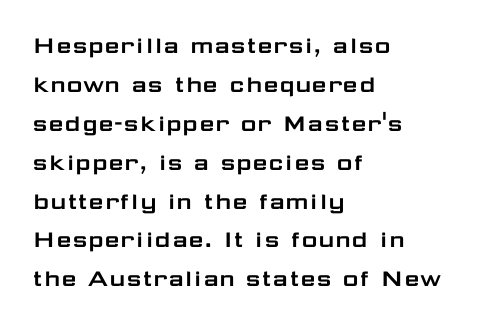
Q: Is the text italic (slanted)? A: No, it is upright.
Q: Is the text underlined? A: No.
Q: How is the paragraph aligned? A: Left-aligned.
Q: Is the spacing between letters normal or unusually wide? A: Normal.
Q: Is the spacing between lines tight, normal or loose? A: Normal.
